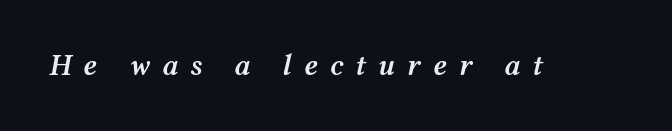
Q: Is the text bold? A: Semi-bold.
Q: Is the text italic (slanted)? A: Yes, it leans right by about 12 degrees.
Q: Is the text underlined? A: No.
Q: Is the spacing between letters normal or unusually wide? A: Unusually wide.
Q: Width (condensed, normal, or wide)? A: Wide.
Q: Stroke contrast? A: Medium.
Q: x-height? A: Medium.
Q: Monospaced? A: No.
